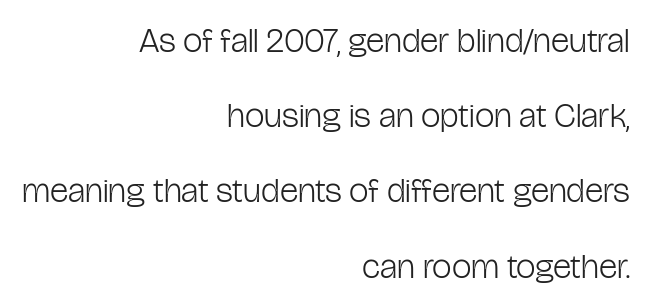
{"serif": "no", "italic": "no", "bold": "no", "weight": "light", "width": "condensed", "stroke_contrast": "low", "x_height": "medium", "monospaced": "no", "underline": "no", "align": "right", "line_spacing": "loose", "line_spacing_ratio": 2.15, "letter_spacing": "normal", "letter_spacing_em": 0.0, "glyph_px": 35}
